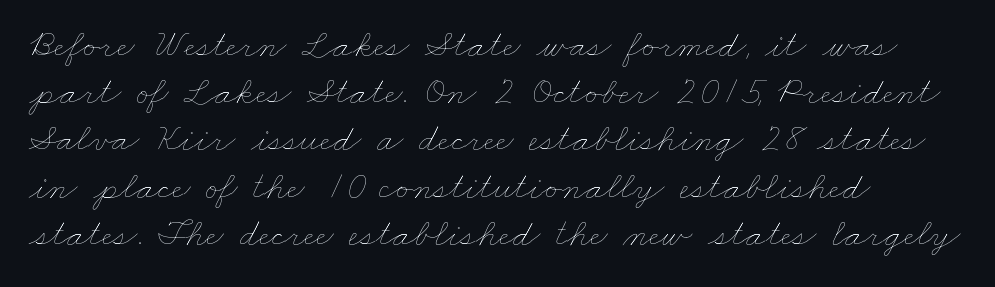
Q: Is the text bold? A: No.
Q: Is the text underlined? A: No.
Q: How is the paragraph aligned? A: Left-aligned.
Q: Is the spacing between letters normal or unusually wide? A: Normal.
Q: Width (condensed, normal, or wide)? A: Wide.
Q: Stroke contrast? A: Low.
Q: x-height? A: Small.
Q: Monospaced? A: No.
